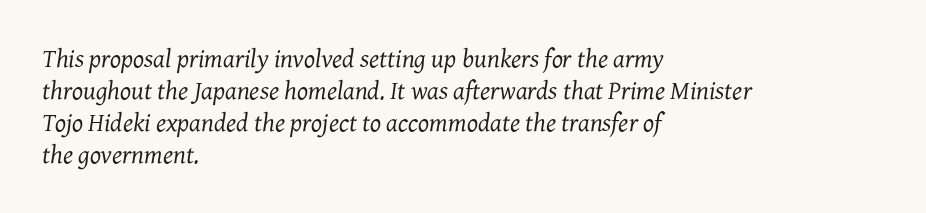
Slant detected: the letters are inclined. The gaps between neighbouring characters are ordinary and unremarkable. Stems and bowls with no extra thickness — not bold. The strip under each line holds only bare page. Typeset ragged right — the left edge is the straight one.
